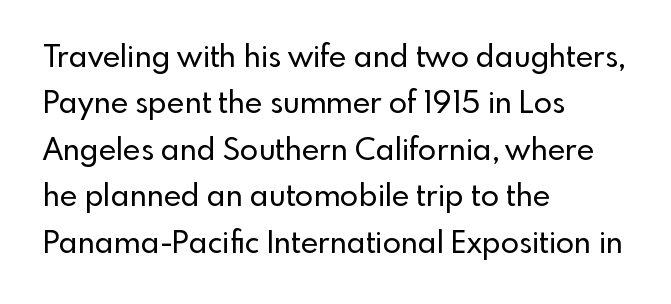
The image shows 30 px sans-serif type, upright; set left-aligned, normal line spacing (1.55x), normal letter spacing, not underlined; a small x-height.
